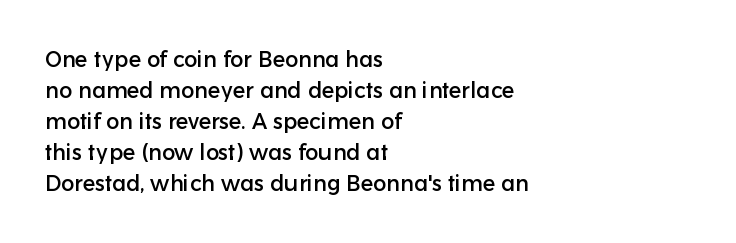
Q: Is the text italic (slanted)? A: No, it is upright.
Q: Is the text underlined? A: No.
Q: How is the paragraph aligned? A: Left-aligned.
Q: Is the spacing between letters normal or unusually wide? A: Normal.
Q: Is the spacing between lines tight, normal or loose? A: Normal.
